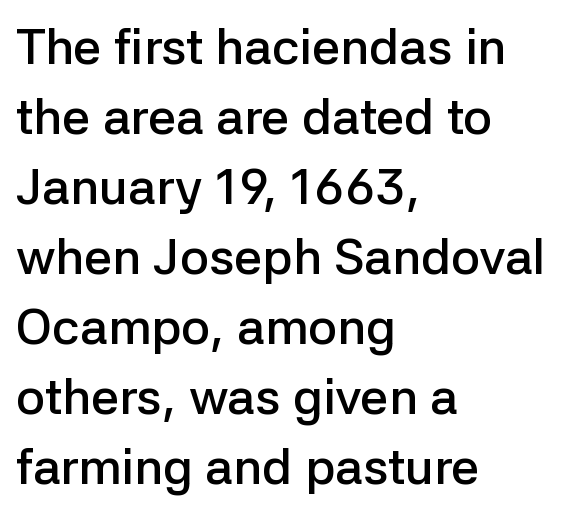
The image shows 50 px semibold sans-serif type, upright; set left-aligned, normal line spacing (1.4x), normal letter spacing, not underlined; low stroke contrast and a medium x-height.
